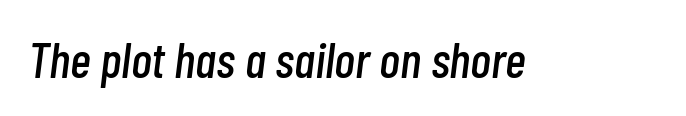
Varying glyph widths throughout — classic text-font behaviour. The specimen reads as italic at a glance. Each word holds together tightly as a unit, with standard inter-letter gaps. Honestly, there is no underline to notice here at all.
